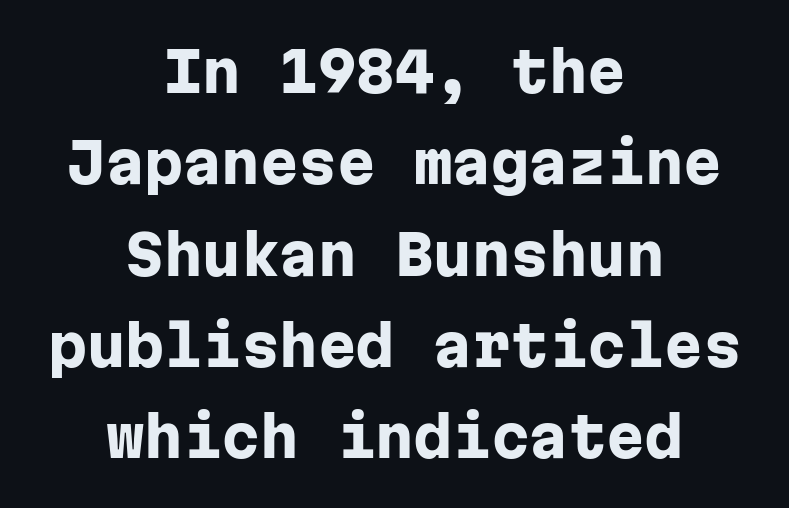
Is this a fixed-width face? Yes — each glyph sits in an identical cell. Typeset on center — no edge is straight. Upright lettering throughout. Typographically, this falls in the sans-serif category. Characters follow at the spacing the type designer built in.
